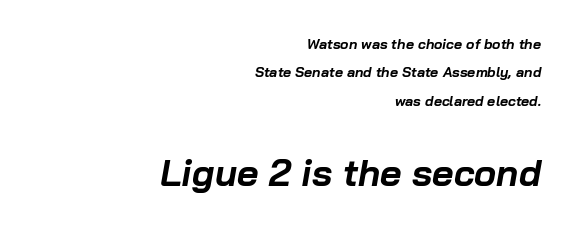
Typesetter's note — lower block bumped up in size, upper block left smaller. Compared with typical paragraphs, the rows here are farther apart. Each letter keeps its own natural width here, so spacing adapts to shape. The baseline area is clear.
